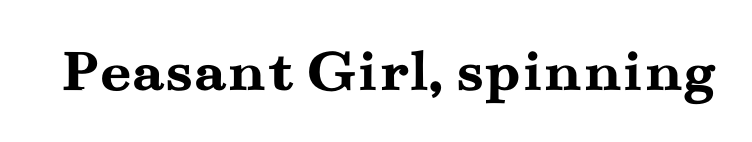
I'd describe the lettering as bold — thick and assertive. The lettering stays uniformly vertical, giving the passage a roman look. Nothing unusual about the tracking: characters are spaced as the font intends. Note the varied advance widths — an 'i' is clearly narrower than an 'm'. Note: serifs present on the glyphs.
